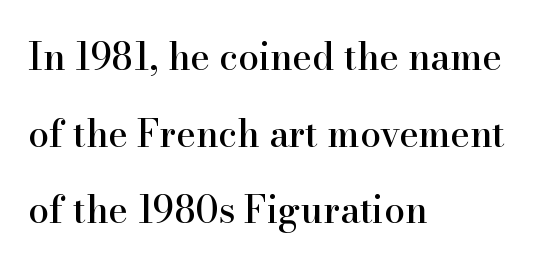
The type sits square on the baseline with zero lean. These lines are rendered in a variable-pitch font. This sample trades compactness for vertical openness between lines. No word sits above an underline. How are the letters spaced? Ordinarily, with no added tracking. To sum up the face: it has serifs.
